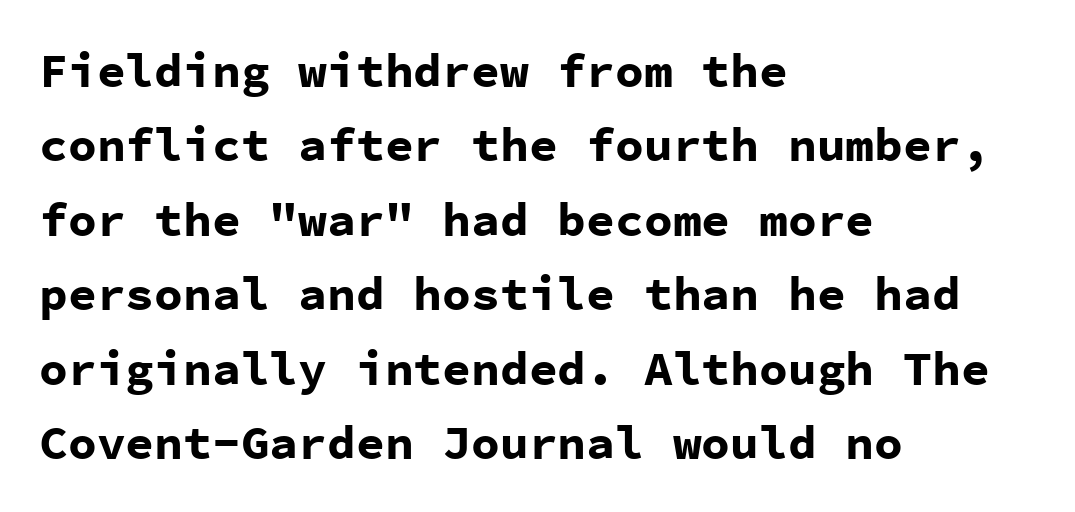
A sans-serif font was chosen for this passage. The type sits square on the baseline with zero lean. Inter-character spacing is left at the font's built-in metrics. Do the characters align in a grid? Yes, the font is monospaced.
